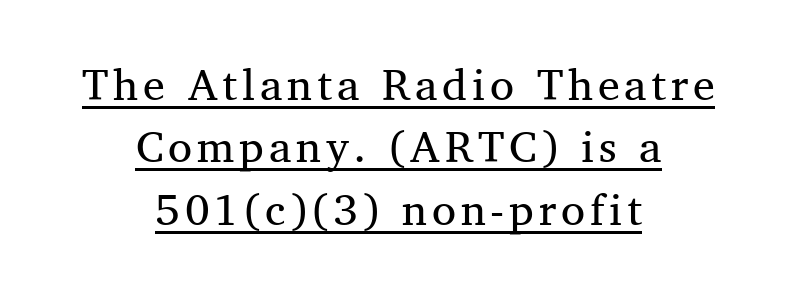
{"serif": "yes", "italic": "no", "bold": "no", "weight": "regular", "width": "normal", "stroke_contrast": "medium", "x_height": "medium", "monospaced": "no", "underline": "yes", "align": "center", "line_spacing": "normal", "line_spacing_ratio": 1.42, "glyph_px": 44}
